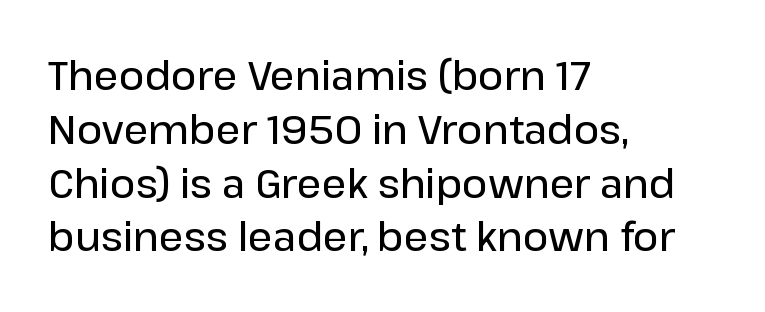
The image shows 39 px semibold sans-serif type, upright; set left-aligned, normal line spacing (1.38x), normal letter spacing, not underlined; low stroke contrast and a medium x-height.
